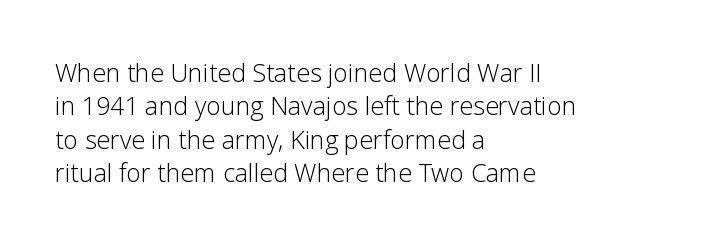
Q: Is the text bold? A: No.
Q: Is the text italic (slanted)? A: No, it is upright.
Q: Is the text underlined? A: No.
Q: How is the paragraph aligned? A: Left-aligned.
Q: Is the spacing between letters normal or unusually wide? A: Normal.
Q: Is the spacing between lines tight, normal or loose? A: Normal.
